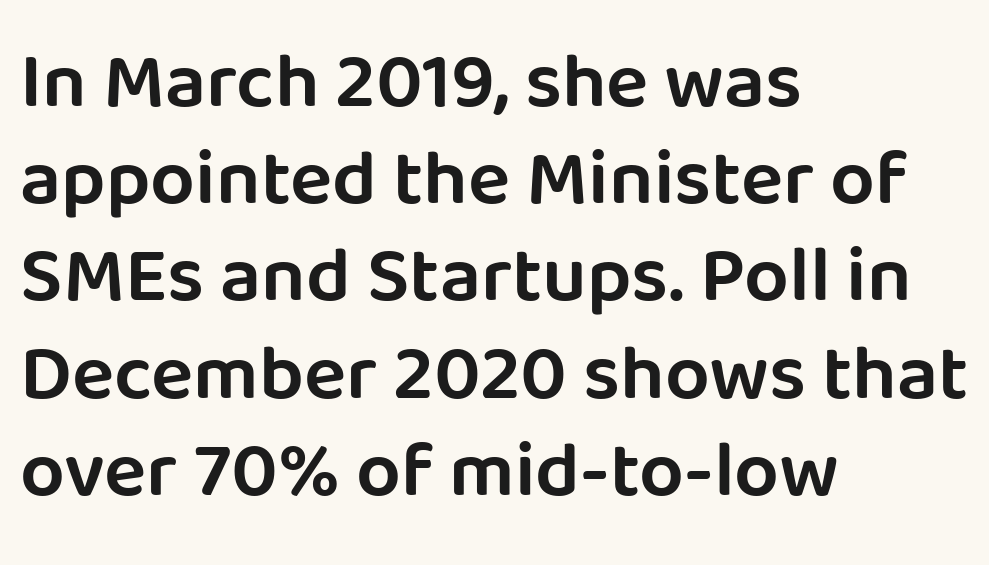
A sans-serif font was chosen for this passage. The letterforms sit shoulder to shoulder at normal distance. A semibold gives these letters moderate extra thickness, short of bold. The setting favours the left margin, as ordinary paragraphs usually do. Proportional: the letters do not fall into vertical columns. Type without underlining.
